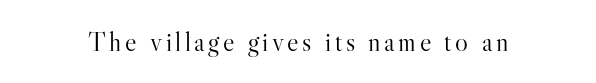
Q: Is the text bold? A: No.
Q: Is the text italic (slanted)? A: No, it is upright.
Q: Is the text underlined? A: No.
